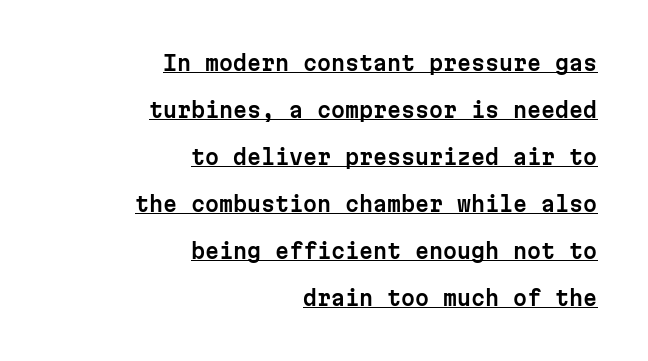
A great deal of white space separates one row of letters from the next. Italic: no, the glyphs are upright roman. Caption: lettering with a line underneath. Nothing unusual about the tracking: characters are spaced as the font intends. The lines in this sample share a right terminus and differ only in where they begin.
